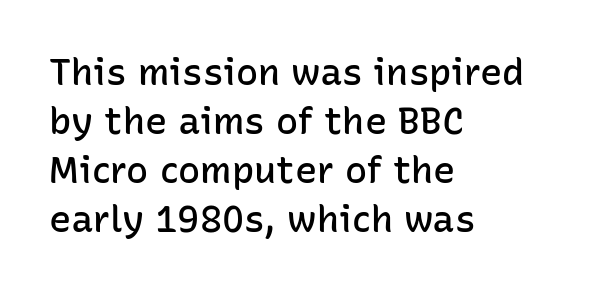
This is roman type, the default non-slanted kind. Horizontal bands of white between lines are of average thickness. What kind of face is this? One without serifs — a sans. Is the type bold? Partly — it's a semibold, heavier than regular but not fully bold.
